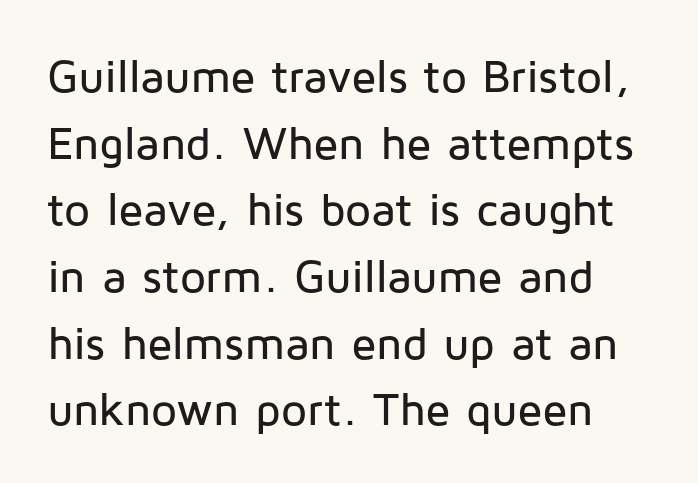
{"serif": "no", "italic": "no", "width": "normal", "stroke_contrast": "low", "x_height": "medium", "monospaced": "no", "underline": "no", "line_spacing": "normal", "line_spacing_ratio": 1.45, "letter_spacing": "normal", "letter_spacing_em": 0.0, "glyph_px": 46}
